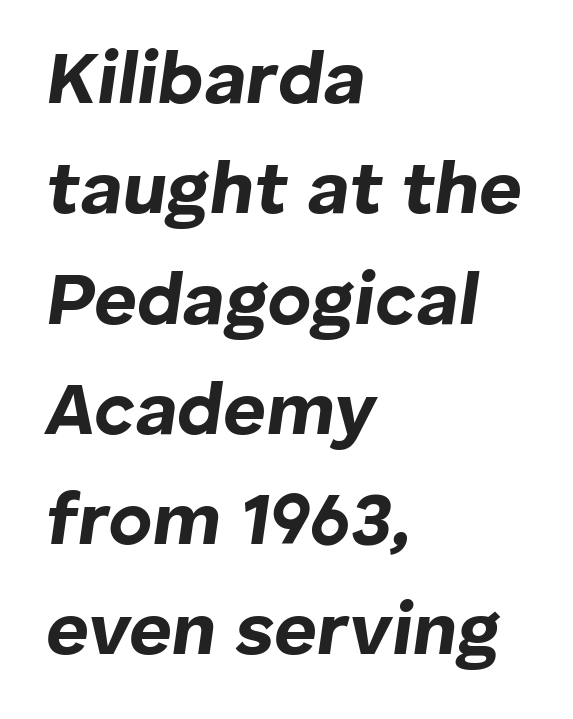
Q: Is the text bold? A: Yes.
Q: Is the text italic (slanted)? A: Yes, it leans right by about 8 degrees.
Q: Is the text underlined? A: No.
Q: How is the paragraph aligned? A: Left-aligned.
Q: Is the spacing between letters normal or unusually wide? A: Normal.
Q: Is the spacing between lines tight, normal or loose? A: Normal.
Q: Width (condensed, normal, or wide)? A: Normal.
Q: Stroke contrast? A: Low.
Q: x-height? A: Medium.
Q: Monospaced? A: No.
